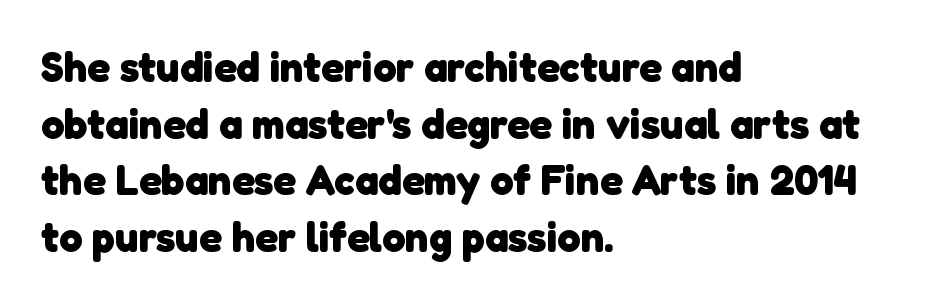
{"serif": "no", "bold": "yes", "weight": "heavy", "width": "normal", "stroke_contrast": "low", "x_height": "medium", "monospaced": "no", "underline": "no", "align": "left", "line_spacing": "normal", "line_spacing_ratio": 1.35, "letter_spacing": "normal", "letter_spacing_em": 0.0, "glyph_px": 42}
